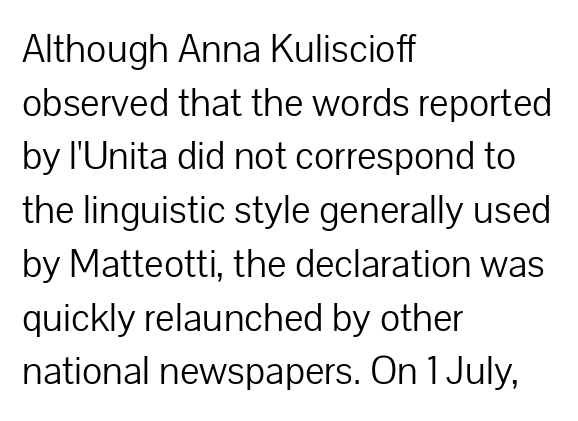
Q: Is the text bold? A: No.
Q: Is the text italic (slanted)? A: No, it is upright.
Q: Is the typeface a serif or a sans-serif typeface? A: Sans-serif.
Q: Is the text underlined? A: No.
Q: How is the paragraph aligned? A: Left-aligned.
Q: Is the spacing between letters normal or unusually wide? A: Normal.
Q: Is the spacing between lines tight, normal or loose? A: Normal.
Q: Width (condensed, normal, or wide)? A: Normal.
Q: Stroke contrast? A: Low.
Q: x-height? A: Medium.
Q: Monospaced? A: No.
